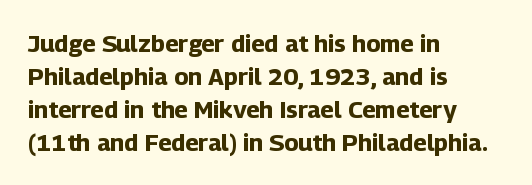
The image shows 24 px bold type, upright; set left-aligned, normal line spacing (1.37x), normal letter spacing, not underlined.
